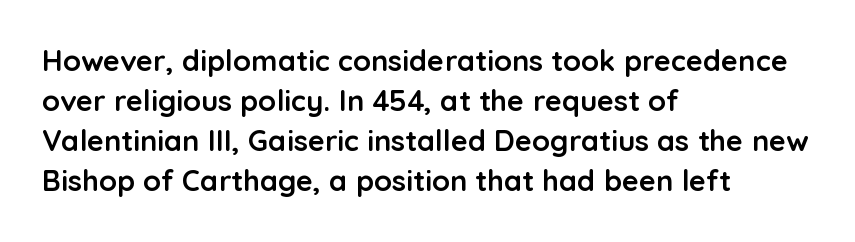
The image shows 29 px semibold sans-serif type, upright; set left-aligned, normal line spacing (1.38x), normal letter spacing, not underlined; low stroke contrast and a medium x-height.
